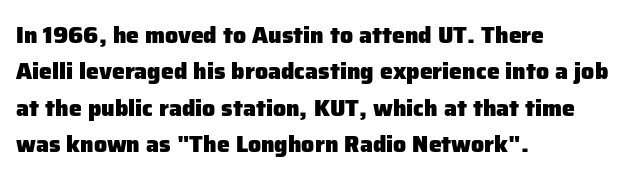
Q: Is the text bold? A: Yes.
Q: Is the text italic (slanted)? A: No, it is upright.
Q: Is the text underlined? A: No.
Q: How is the paragraph aligned? A: Left-aligned.
Q: Is the spacing between letters normal or unusually wide? A: Normal.
Q: Is the spacing between lines tight, normal or loose? A: Normal.
